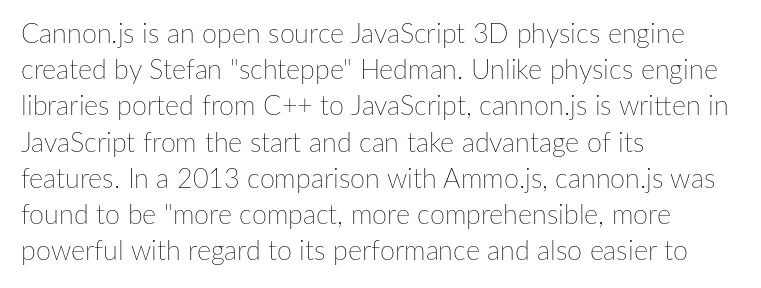
{"italic": "no", "bold": "no", "underline": "no", "align": "left", "line_spacing": "normal", "line_spacing_ratio": 1.34, "letter_spacing": "normal", "letter_spacing_em": 0.0, "glyph_px": 27}
